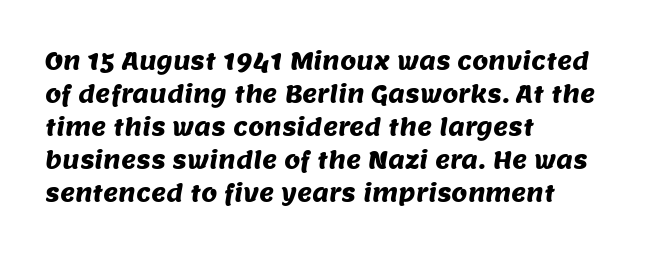
Q: Is the text underlined? A: No.
Q: How is the paragraph aligned? A: Left-aligned.
Q: Is the spacing between letters normal or unusually wide? A: Normal.
Q: Is the spacing between lines tight, normal or loose? A: Normal.
